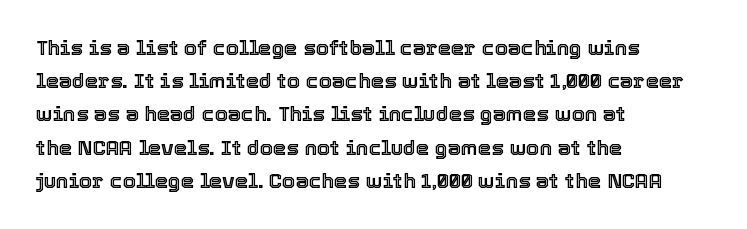
Q: Is the text italic (slanted)? A: No, it is upright.
Q: Is the text underlined? A: No.
Q: How is the paragraph aligned? A: Left-aligned.
Q: Is the spacing between letters normal or unusually wide? A: Normal.
Q: Is the spacing between lines tight, normal or loose? A: Normal.
